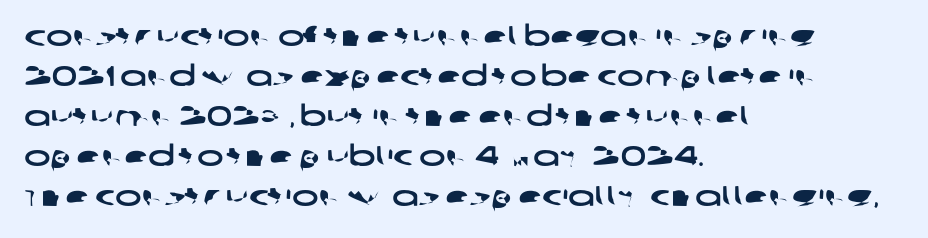
{"serif": "no", "width": "wide", "stroke_contrast": "low", "x_height": "large", "monospaced": "no", "underline": "no", "align": "left", "line_spacing": "normal", "line_spacing_ratio": 1.43, "letter_spacing": "normal", "letter_spacing_em": 0.0, "glyph_px": 28}
